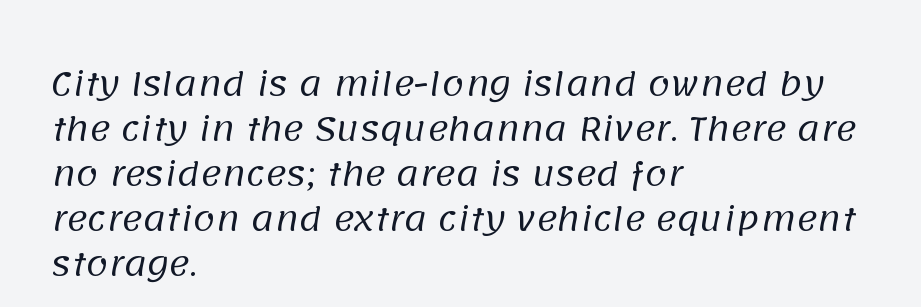
{"serif": "no", "bold": "no", "weight": "regular", "width": "normal", "stroke_contrast": "low", "x_height": "large", "monospaced": "no", "underline": "no", "align": "left", "line_spacing": "normal", "line_spacing_ratio": 1.41, "letter_spacing": "normal", "letter_spacing_em": 0.0, "glyph_px": 32}
